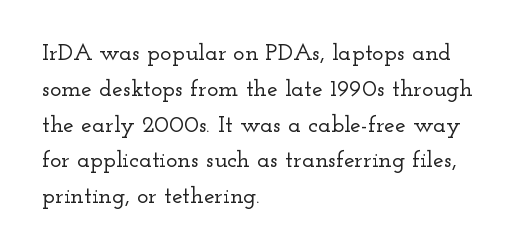
Q: Is the text italic (slanted)? A: No, it is upright.
Q: Is the text underlined? A: No.
Q: How is the paragraph aligned? A: Left-aligned.
Q: Is the spacing between letters normal or unusually wide? A: Normal.
Q: Is the spacing between lines tight, normal or loose? A: Normal.
